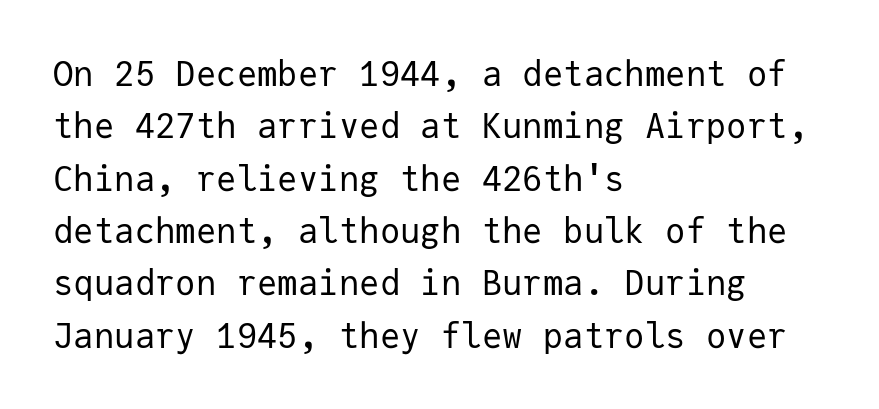
{"serif": "no", "italic": "no", "bold": "no", "weight": "regular", "width": "normal", "stroke_contrast": "low", "x_height": "medium", "monospaced": "yes", "underline": "no", "align": "left", "line_spacing": "normal", "line_spacing_ratio": 1.54, "letter_spacing": "normal", "letter_spacing_em": 0.0, "glyph_px": 34}
